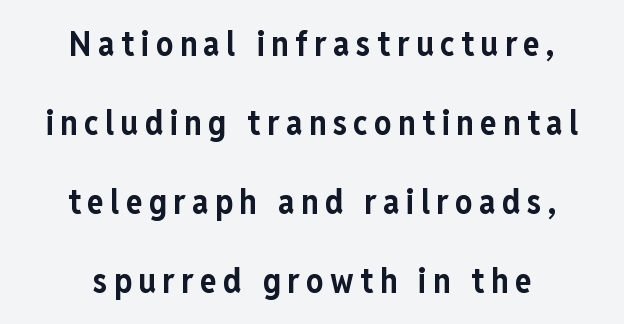
{"serif": "no", "italic": "no", "bold": "yes", "weight": "bold", "width": "condensed", "stroke_contrast": "low", "x_height": "medium", "monospaced": "no", "underline": "no", "align": "center", "line_spacing": "loose", "line_spacing_ratio": 2.32, "glyph_px": 34}
